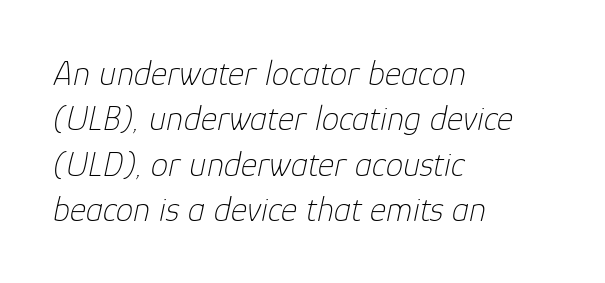
Regarding leading, the lines here are spaced in the standard way. The axis of the letterforms is tilted away from vertical. How are the letters spaced? Ordinarily, with no added tracking. Check under the words: just untouched page. These lines are set flush left with a ragged right edge. The face used here is proportionally spaced, like ordinary book or web type.
